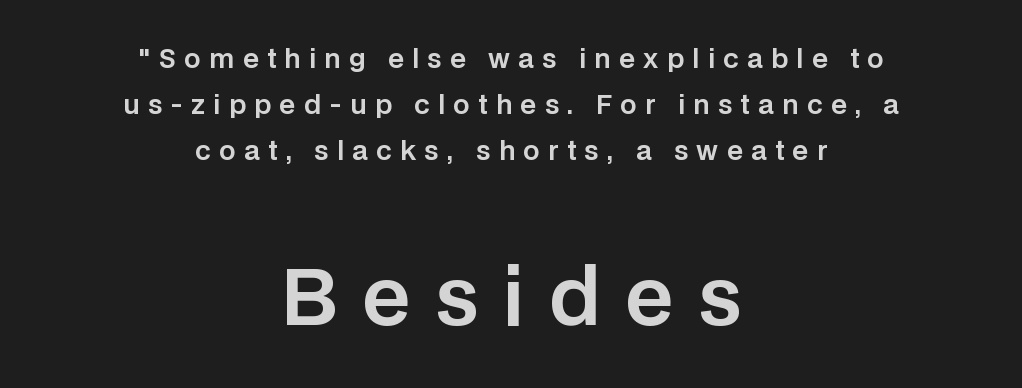
{"serif": "no", "italic": "no", "width": "normal", "stroke_contrast": "low", "x_height": "large", "monospaced": "no", "underline": "no", "align": "center", "line_spacing_ratio": 1.76, "letter_spacing": "wide", "letter_spacing_em": 0.32, "larger_block": "second", "size_ratio": 3.0, "glyph_px": 78}
